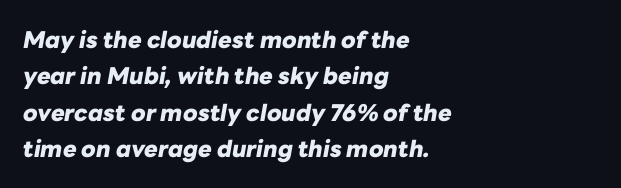
Q: Is the text bold? A: Yes.
Q: Is the text italic (slanted)? A: Yes, it leans right by about 10 degrees.
Q: Is the text underlined? A: No.
Q: How is the paragraph aligned? A: Left-aligned.
Q: Is the spacing between letters normal or unusually wide? A: Normal.
Q: Is the spacing between lines tight, normal or loose? A: Normal.
